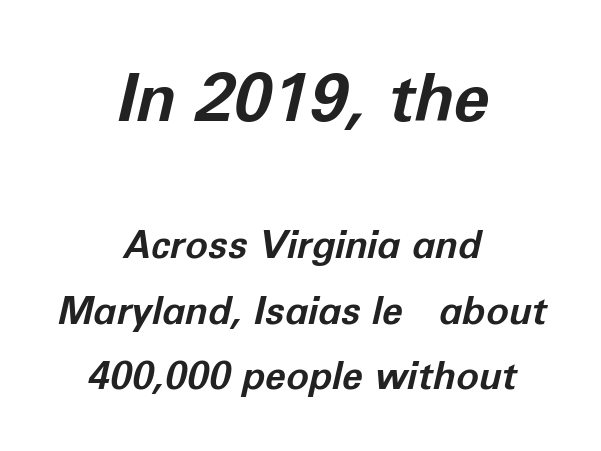
The image shows 66 px bold type, italic (leaning right); set centered, line spacing 1.72x, normal letter spacing, not underlined; the first (top) block is 1.74x larger; low stroke contrast and a medium x-height.
